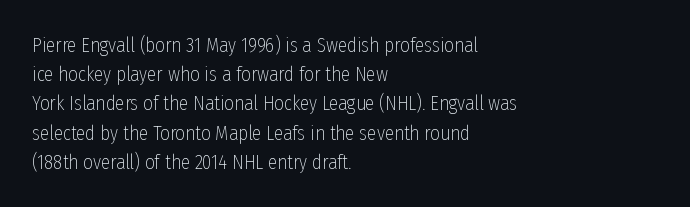
Q: Is the text bold? A: No.
Q: Is the text italic (slanted)? A: No, it is upright.
Q: Is the text underlined? A: No.
Q: How is the paragraph aligned? A: Left-aligned.
Q: Is the spacing between letters normal or unusually wide? A: Normal.
Q: Is the spacing between lines tight, normal or loose? A: Normal.
